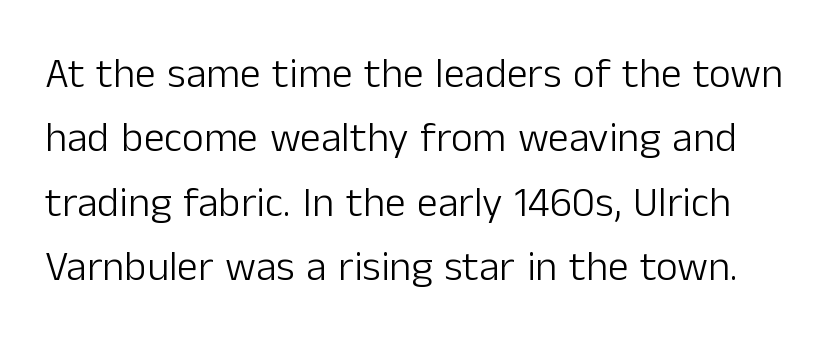
{"serif": "no", "italic": "no", "bold": "no", "weight": "light", "width": "normal", "stroke_contrast": "low", "x_height": "medium", "monospaced": "no", "underline": "no", "line_spacing": "normal", "line_spacing_ratio": 1.53, "letter_spacing": "normal", "letter_spacing_em": 0.0, "glyph_px": 42}
